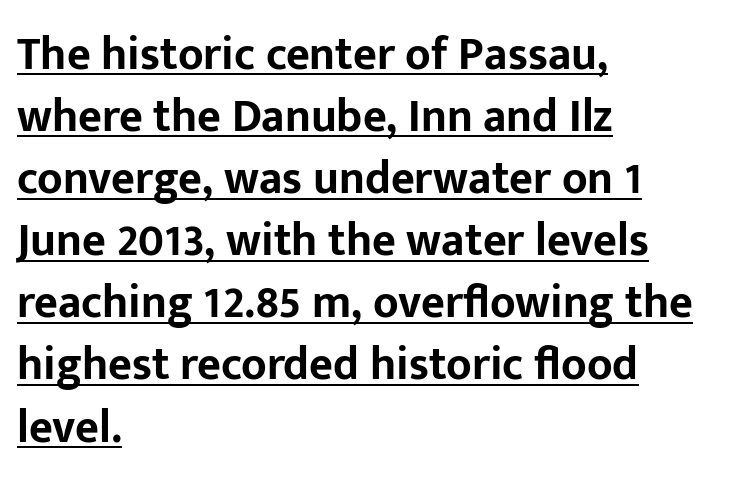
Q: Is the text bold? A: Yes.
Q: Is the text italic (slanted)? A: No, it is upright.
Q: Is the typeface a serif or a sans-serif typeface? A: Sans-serif.
Q: Is the text underlined? A: Yes.
Q: How is the paragraph aligned? A: Left-aligned.
Q: Is the spacing between letters normal or unusually wide? A: Normal.
Q: Is the spacing between lines tight, normal or loose? A: Normal.
Q: Width (condensed, normal, or wide)? A: Normal.
Q: Stroke contrast? A: Low.
Q: x-height? A: Medium.
Q: Monospaced? A: No.
